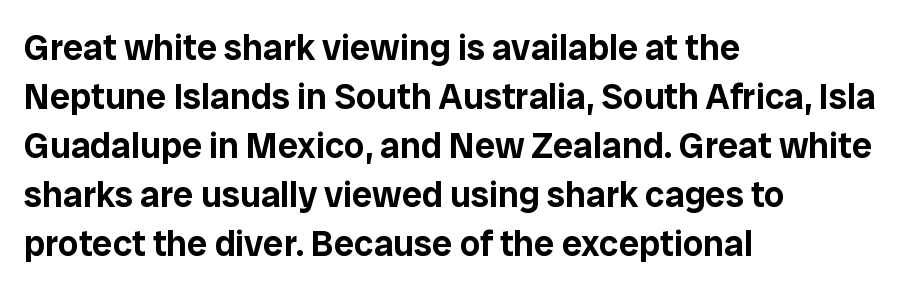
Q: Is the text italic (slanted)? A: No, it is upright.
Q: Is the typeface a serif or a sans-serif typeface? A: Sans-serif.
Q: Is the text underlined? A: No.
Q: How is the paragraph aligned? A: Left-aligned.
Q: Is the spacing between letters normal or unusually wide? A: Normal.
Q: Is the spacing between lines tight, normal or loose? A: Normal.
Q: Width (condensed, normal, or wide)? A: Normal.
Q: Stroke contrast? A: Low.
Q: x-height? A: Medium.
Q: Monospaced? A: No.
